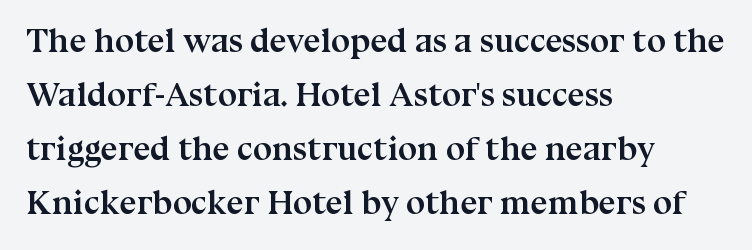
Q: Is the text bold? A: Yes.
Q: Is the text italic (slanted)? A: No, it is upright.
Q: Is the typeface a serif or a sans-serif typeface? A: Serif.
Q: Is the text underlined? A: No.
Q: How is the paragraph aligned? A: Left-aligned.
Q: Is the spacing between letters normal or unusually wide? A: Normal.
Q: Is the spacing between lines tight, normal or loose? A: Normal.
Q: Width (condensed, normal, or wide)? A: Normal.
Q: Stroke contrast? A: Medium.
Q: x-height? A: Medium.
Q: Monospaced? A: No.
